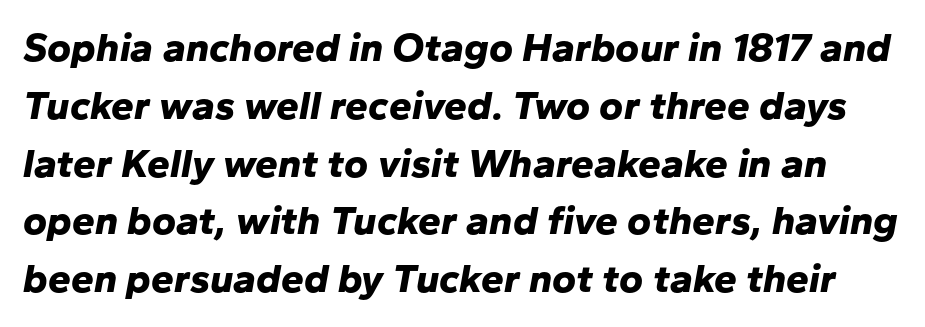
The image shows 41 px bold type, italic (leaning right); set normal line spacing (1.41x), normal letter spacing, not underlined; low stroke contrast and a medium x-height.
